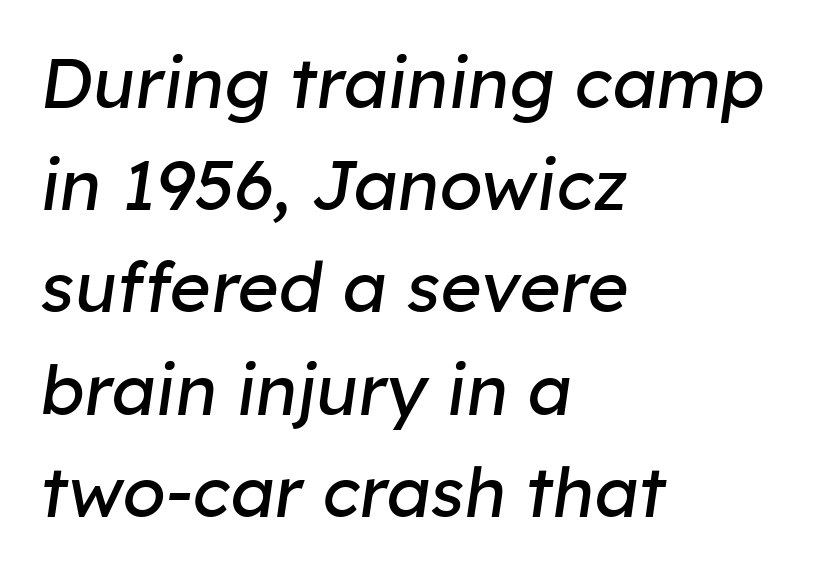
Q: Is the text bold? A: No.
Q: Is the text italic (slanted)? A: Yes, it leans right by about 8 degrees.
Q: Is the text underlined? A: No.
Q: How is the paragraph aligned? A: Left-aligned.
Q: Is the spacing between letters normal or unusually wide? A: Normal.
Q: Is the spacing between lines tight, normal or loose? A: Normal.
Q: Width (condensed, normal, or wide)? A: Normal.
Q: Stroke contrast? A: Low.
Q: x-height? A: Medium.
Q: Monospaced? A: No.
